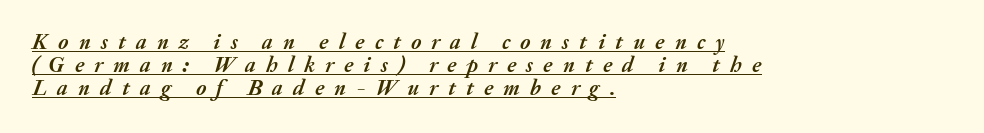
Q: Is the text bold? A: Yes.
Q: Is the text italic (slanted)? A: Yes, it leans right by about 20 degrees.
Q: Is the text underlined? A: Yes.
Q: How is the paragraph aligned? A: Left-aligned.
Q: Is the spacing between letters normal or unusually wide? A: Unusually wide.
Q: Is the spacing between lines tight, normal or loose? A: Tight.
